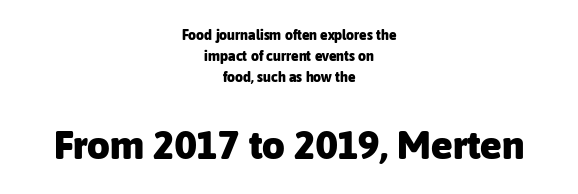
{"serif": "no", "italic": "no", "bold": "yes", "weight": "heavy", "width": "normal", "stroke_contrast": "low", "x_height": "medium", "monospaced": "no", "underline": "no", "align": "center", "line_spacing": "normal", "line_spacing_ratio": 1.49, "letter_spacing": "normal", "letter_spacing_em": 0.0, "larger_block": "second", "size_ratio": 2.86, "glyph_px": 40}
